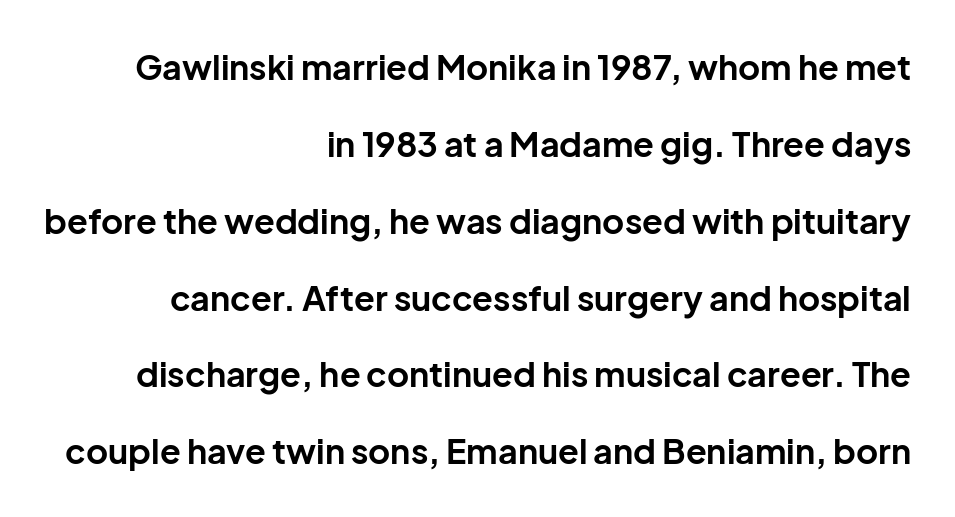
Q: Is the text bold? A: Yes.
Q: Is the text italic (slanted)? A: No, it is upright.
Q: Is the typeface a serif or a sans-serif typeface? A: Sans-serif.
Q: Is the text underlined? A: No.
Q: How is the paragraph aligned? A: Right-aligned.
Q: Is the spacing between letters normal or unusually wide? A: Normal.
Q: Is the spacing between lines tight, normal or loose? A: Loose.
Q: Width (condensed, normal, or wide)? A: Normal.
Q: Stroke contrast? A: Low.
Q: x-height? A: Medium.
Q: Monospaced? A: No.
